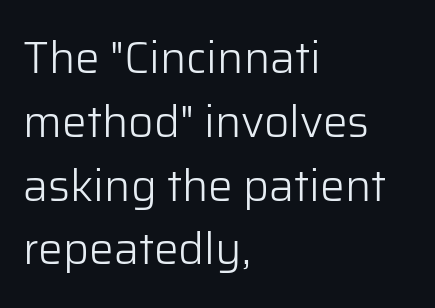
Q: Is the text bold? A: No.
Q: Is the text italic (slanted)? A: No, it is upright.
Q: Is the typeface a serif or a sans-serif typeface? A: Sans-serif.
Q: Is the text underlined? A: No.
Q: How is the paragraph aligned? A: Left-aligned.
Q: Is the spacing between letters normal or unusually wide? A: Normal.
Q: Is the spacing between lines tight, normal or loose? A: Normal.
Q: Width (condensed, normal, or wide)? A: Normal.
Q: Stroke contrast? A: Low.
Q: x-height? A: Medium.
Q: Monospaced? A: No.
